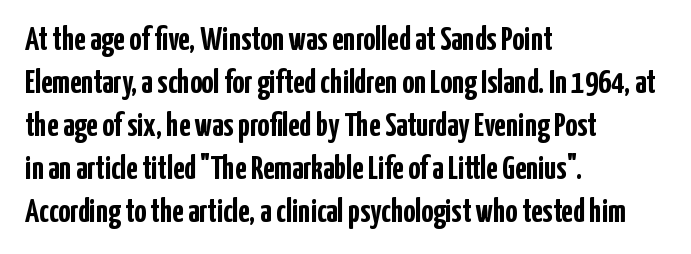
Q: Is the text bold? A: Yes.
Q: Is the text italic (slanted)? A: No, it is upright.
Q: Is the typeface a serif or a sans-serif typeface? A: Sans-serif.
Q: Is the text underlined? A: No.
Q: How is the paragraph aligned? A: Left-aligned.
Q: Is the spacing between letters normal or unusually wide? A: Normal.
Q: Is the spacing between lines tight, normal or loose? A: Normal.
Q: Width (condensed, normal, or wide)? A: Condensed.
Q: Stroke contrast? A: Low.
Q: x-height? A: Medium.
Q: Monospaced? A: No.
